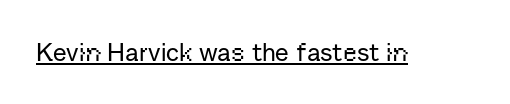
The image shows 25 px text type, upright; set normal letter spacing, underlined.
